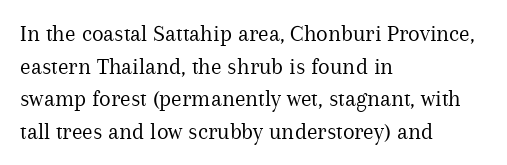
The image shows 24 px text type, upright; set left-aligned, normal line spacing (1.36x), normal letter spacing, not underlined.
